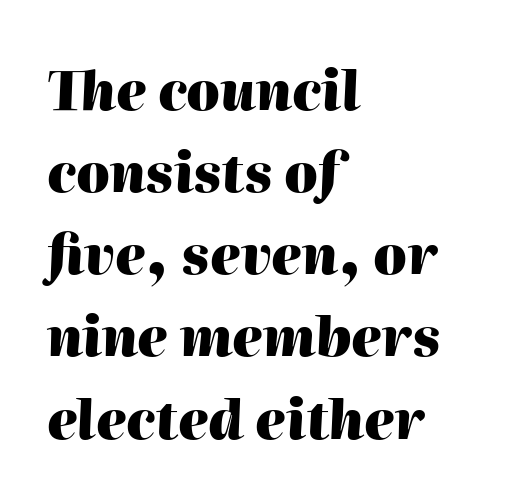
{"italic": "yes", "lean": "right", "slant_degrees": 2, "bold": "yes", "weight": "heavy", "width": "normal", "stroke_contrast": "high", "x_height": "medium", "monospaced": "no", "underline": "no", "align": "left", "line_spacing": "normal", "line_spacing_ratio": 1.55, "letter_spacing": "normal", "letter_spacing_em": 0.0, "glyph_px": 53}
